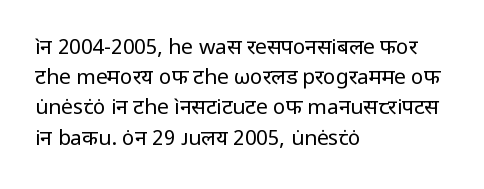
{"italic": "no", "bold": "no", "underline": "no", "align": "left", "line_spacing": "normal", "line_spacing_ratio": 1.44, "letter_spacing": "normal", "letter_spacing_em": 0.0, "glyph_px": 21}
